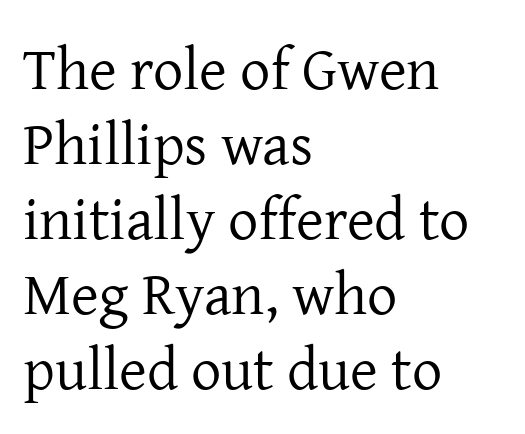
Whoever set this chose a conventional vertical rhythm. Typeset ragged right — the left edge is the straight one. On a weight scale, this lands at 450 or below. If you drew a line through each stem, it would be perfectly vertical. Any mark beneath the type? The region is blank.
